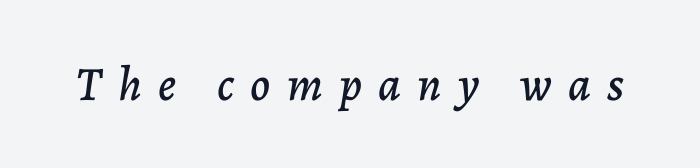
{"italic": "yes", "lean": "right", "slant_degrees": 7, "width": "normal", "stroke_contrast": "low", "x_height": "medium", "monospaced": "no", "underline": "no", "letter_spacing": "wide", "letter_spacing_em": 0.34, "glyph_px": 48}
